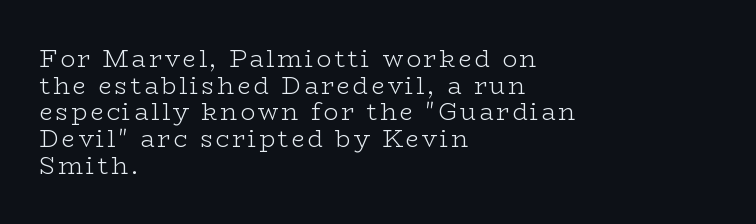
Successive baselines arrive quickly, one right under another. These glyphs show unthickened strokes, regular width or finer. Reading down the block, your eye returns to a fixed left position each line. This rendering features lettering with no underline. These lines were composed using upright roman letters.
